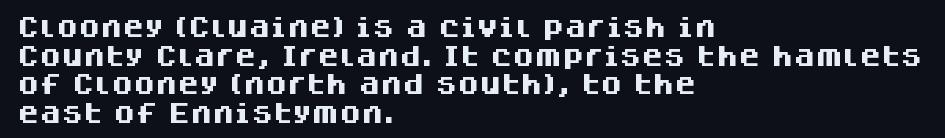
{"italic": "no", "bold": "yes", "underline": "no", "align": "left", "line_spacing": "normal", "line_spacing_ratio": 1.3, "letter_spacing": "normal", "letter_spacing_em": 0.0, "glyph_px": 22}
